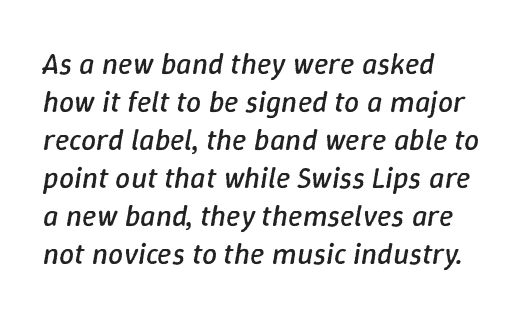
Heaviness? Minimal to ordinary, like unemphasized prose. Here the glyphs are tracked normally, forming tight word shapes. Varying glyph widths throughout — classic text-font behaviour. What's the leading like? Ordinary, nothing unusual. Unmarked baselines from the first word to the last.
